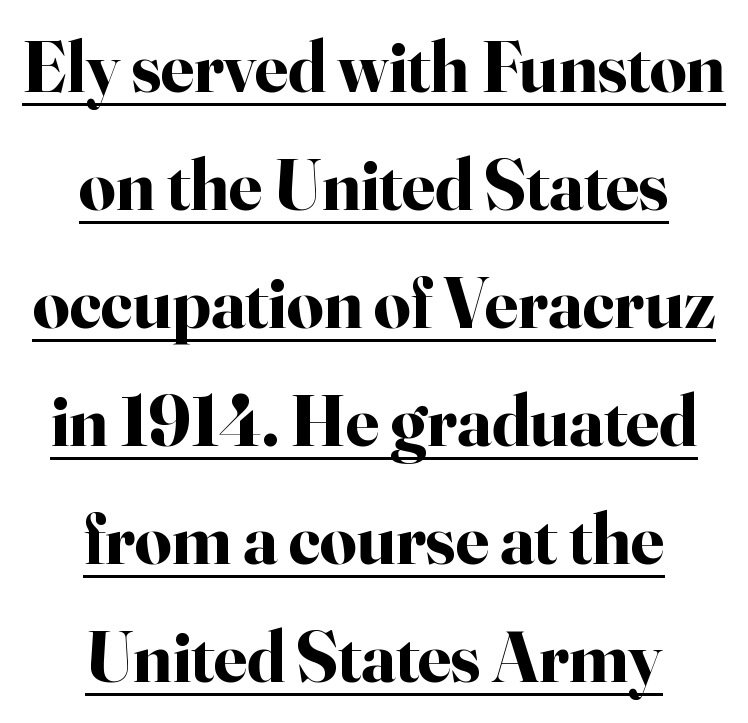
Q: Is the text bold? A: Yes.
Q: Is the text italic (slanted)? A: No, it is upright.
Q: Is the typeface a serif or a sans-serif typeface? A: Serif.
Q: Is the text underlined? A: Yes.
Q: How is the paragraph aligned? A: Centered.
Q: Is the spacing between letters normal or unusually wide? A: Normal.
Q: Is the spacing between lines tight, normal or loose? A: Normal.
Q: Width (condensed, normal, or wide)? A: Normal.
Q: Stroke contrast? A: High.
Q: x-height? A: Small.
Q: Monospaced? A: No.
